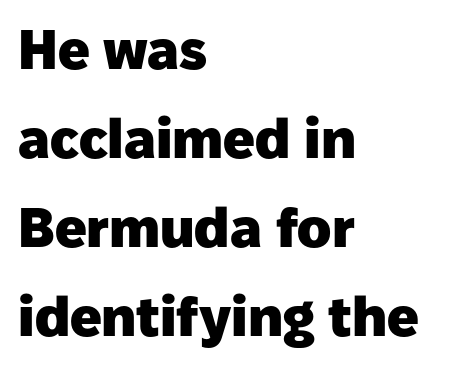
Q: Is the text bold? A: Yes.
Q: Is the text italic (slanted)? A: No, it is upright.
Q: Is the typeface a serif or a sans-serif typeface? A: Sans-serif.
Q: Is the text underlined? A: No.
Q: How is the paragraph aligned? A: Left-aligned.
Q: Is the spacing between letters normal or unusually wide? A: Normal.
Q: Is the spacing between lines tight, normal or loose? A: Normal.
Q: Width (condensed, normal, or wide)? A: Normal.
Q: Stroke contrast? A: Low.
Q: x-height? A: Medium.
Q: Monospaced? A: No.
